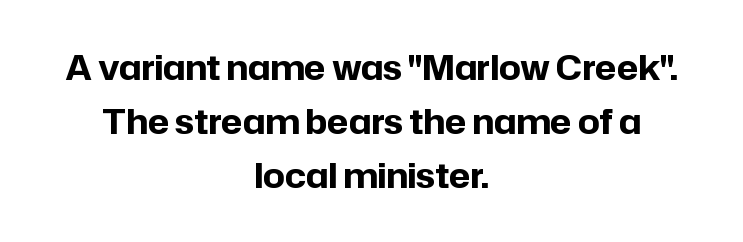
Q: Is the text bold? A: Yes.
Q: Is the text italic (slanted)? A: No, it is upright.
Q: Is the typeface a serif or a sans-serif typeface? A: Sans-serif.
Q: Is the text underlined? A: No.
Q: How is the paragraph aligned? A: Centered.
Q: Is the spacing between letters normal or unusually wide? A: Normal.
Q: Is the spacing between lines tight, normal or loose? A: Normal.
Q: Width (condensed, normal, or wide)? A: Normal.
Q: Stroke contrast? A: Low.
Q: x-height? A: Medium.
Q: Monospaced? A: No.
